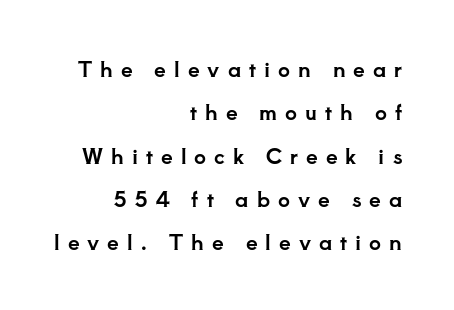
What's the leading like? Stretched, with rows far apart. Posture: upright roman. The passage is arranged like a letterhead date or caption credit — flush right. Plain, unruled lines of type.
